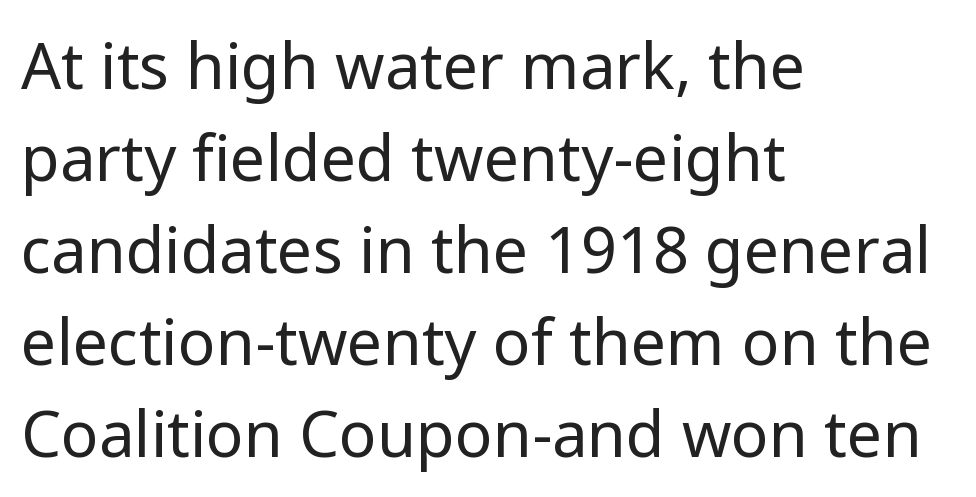
The image shows 63 px regular-weight sans-serif type, upright; set left-aligned, normal line spacing (1.46x), normal letter spacing, not underlined; low stroke contrast and a medium x-height.
